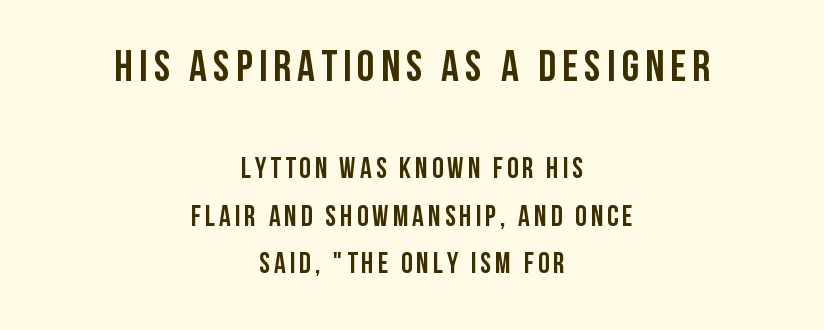
The image shows 44 px semibold, condensed sans-serif type, upright; set centered, normal line spacing (1.65x), not underlined; the first (top) block is 1.52x larger; low stroke contrast and a large x-height.
